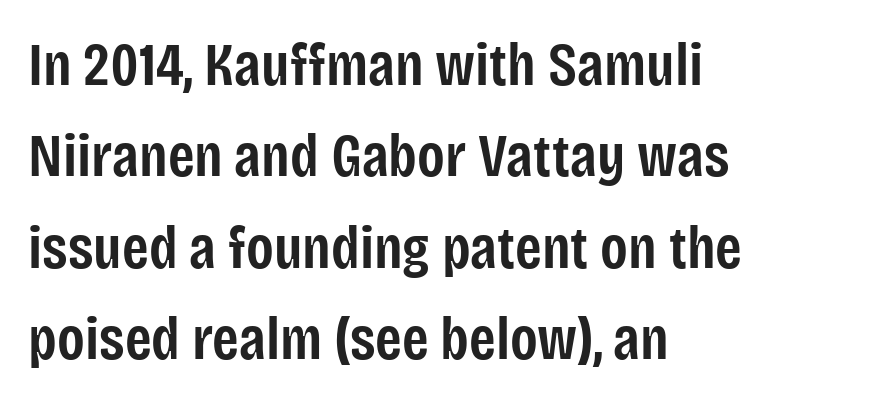
The image shows 61 px semibold, condensed sans-serif type, upright; set left-aligned, normal line spacing (1.5x), normal letter spacing, not underlined; low stroke contrast and a large x-height.
